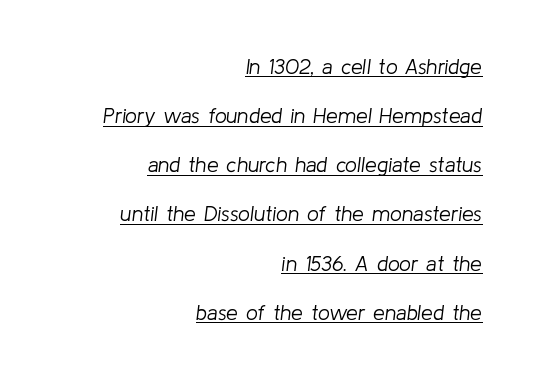
Nothing unusual about the tracking: characters are spaced as the font intends. The typeface has the unassuming heft of standard copy or less. The rendering uses the underline text-decoration. Tall strokes in this sample are angled rather than plumb. Summary of vertical rhythm: relaxed, with wide interline spacing. In CSS terms this would be text-align: right.
